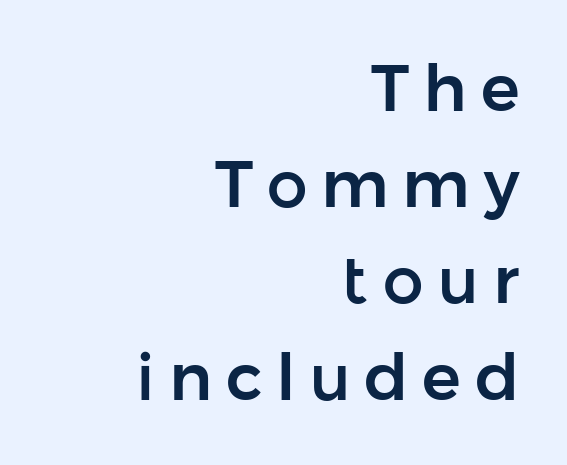
Unlike a traditional serif, this face leaves its strokes unadorned. No word sits above an underline. Leftover space on each line is placed entirely before the opening word. Here the designer chose a conventional face with non-uniform glyph widths. The rows are spaced the way most documents space them.
